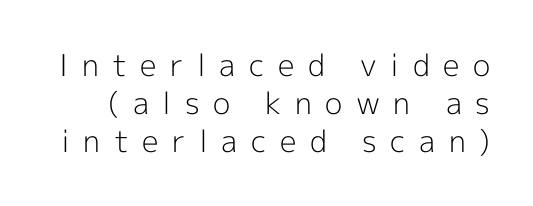
The image shows 30 px light sans-serif type, upright; set normal line spacing (1.27x), unusually wide letter spacing (+0.45 em), not underlined; a medium x-height.
